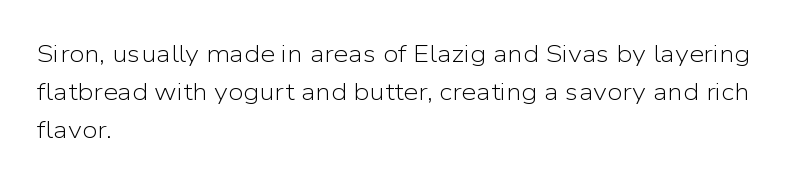
Caption: standard tracking, unaltered. How would I describe the line gaps? Plain and ordinary. Notice how the stems are strictly vertical — no italics here. The typeface has the unassuming heft of standard copy or less. The lines are quadded left.
